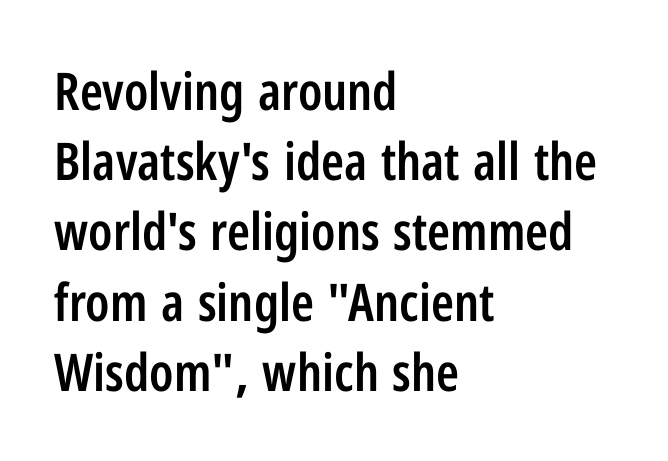
Character widths vary here, with narrow letters taking less room than wide ones. Characters remain perfectly vertical along every line. Underlining? Definitely not there. How are the letters spaced? Ordinarily, with no added tracking.
